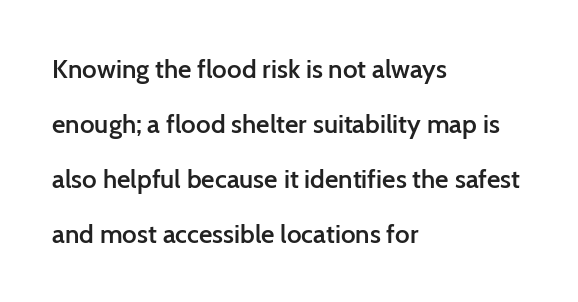
The image shows 26 px text type, upright; set left-aligned, loose line spacing (2.11x), normal letter spacing, not underlined.
